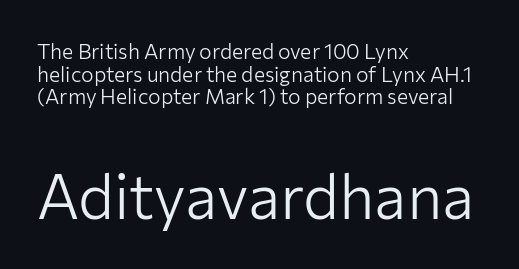
The image shows 62 px light sans-serif type, upright; set left-aligned, tight line spacing (1.08x), normal letter spacing, not underlined; the second (bottom) block is 2.95x larger; low stroke contrast and a medium x-height.
